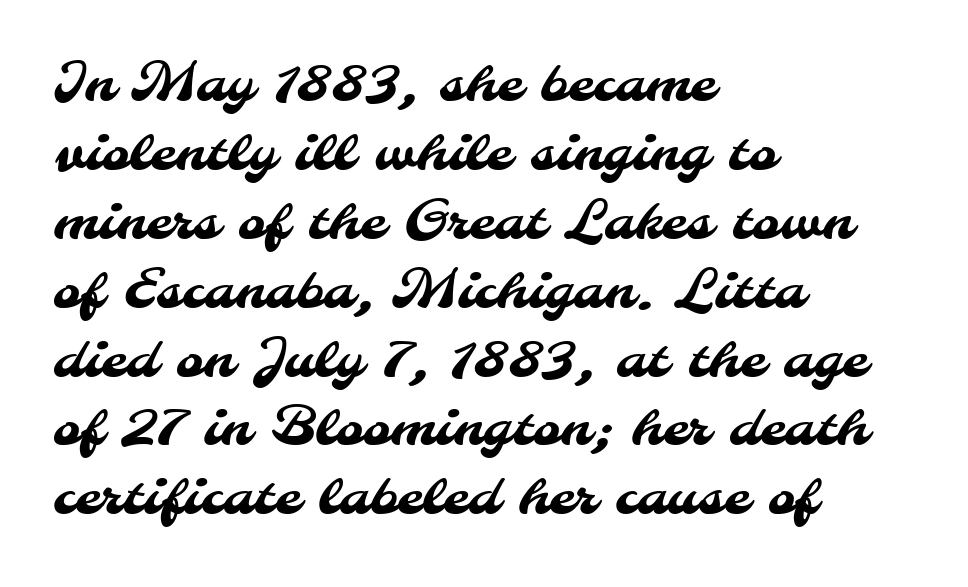
{"serif": "no", "width": "normal", "stroke_contrast": "medium", "x_height": "small", "monospaced": "no", "underline": "no", "align": "left", "line_spacing": "normal", "line_spacing_ratio": 1.3, "letter_spacing": "normal", "letter_spacing_em": 0.0, "glyph_px": 53}
